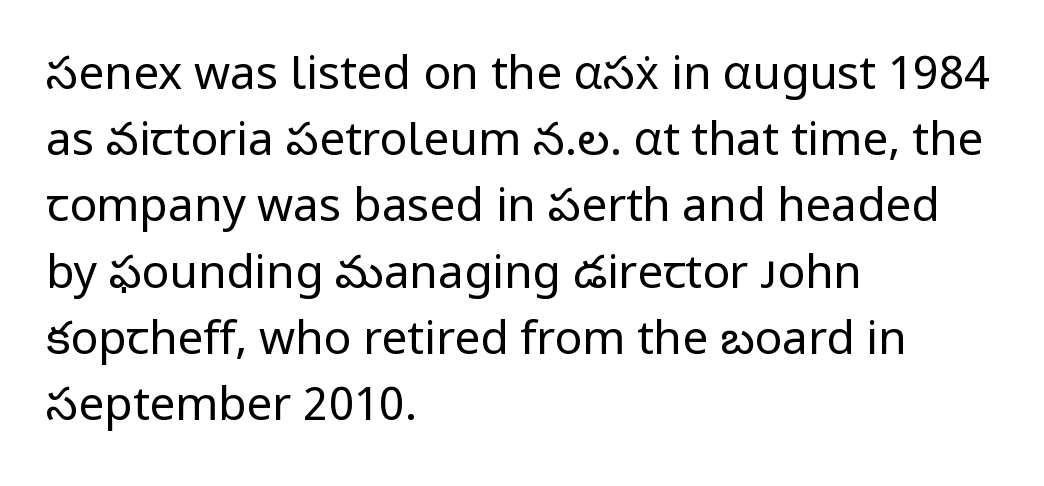
{"serif": "no", "italic": "no", "bold": "no", "weight": "regular", "width": "normal", "stroke_contrast": "low", "x_height": "medium", "monospaced": "no", "underline": "no", "align": "left", "line_spacing": "normal", "line_spacing_ratio": 1.44, "letter_spacing": "normal", "letter_spacing_em": 0.0, "glyph_px": 46}
